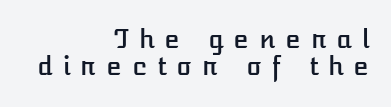
{"italic": "no", "underline": "no", "align": "right", "line_spacing": "tight", "line_spacing_ratio": 1.1, "letter_spacing": "wide", "letter_spacing_em": 0.4, "glyph_px": 25}
